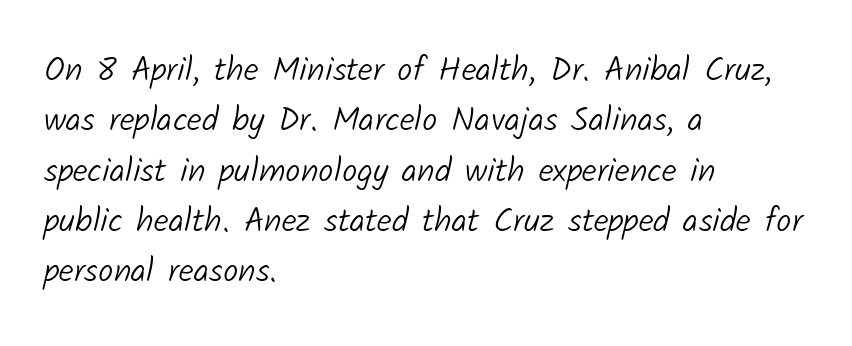
{"serif": "no", "bold": "no", "weight": "light", "width": "normal", "stroke_contrast": "low", "x_height": "medium", "monospaced": "no", "underline": "no", "align": "left", "line_spacing": "normal", "line_spacing_ratio": 1.48, "letter_spacing": "normal", "letter_spacing_em": 0.0, "glyph_px": 34}
